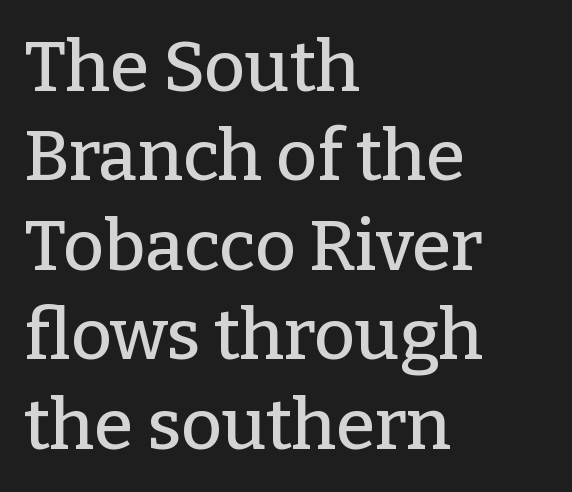
The space directly below the letters is spotless. Here the designer chose a conventional face with non-uniform glyph widths. A classic flush-left, rag-right setting is used for this passage. Summary of vertical rhythm: regular, with standard interline spacing. Nothing unusual about the tracking: characters are spaced as the font intends.
